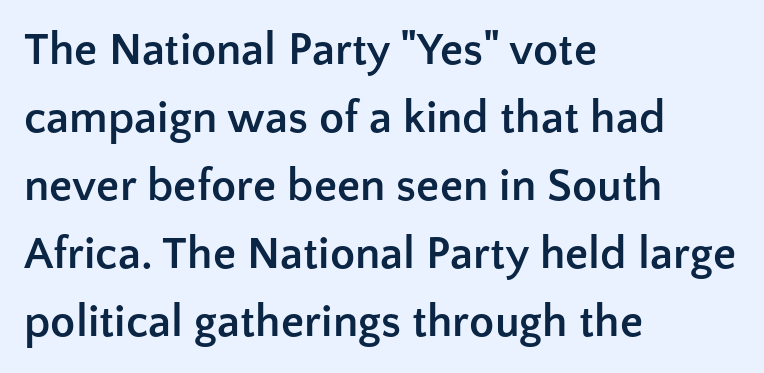
The image shows 46 px semibold sans-serif type, upright; set left-aligned, normal line spacing (1.48x), normal letter spacing, not underlined; low stroke contrast and a medium x-height.
